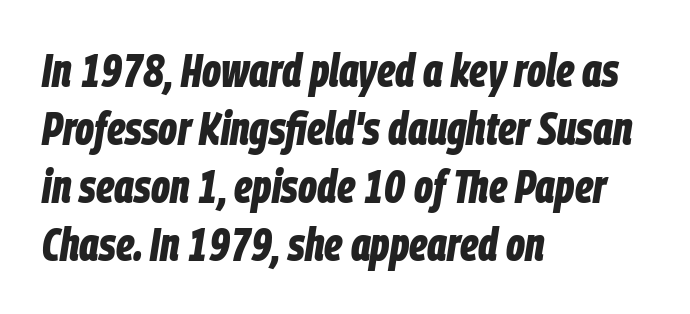
Q: Is the text bold? A: Yes.
Q: Is the text italic (slanted)? A: Yes, it leans right by about 9 degrees.
Q: Is the text underlined? A: No.
Q: How is the paragraph aligned? A: Left-aligned.
Q: Is the spacing between letters normal or unusually wide? A: Normal.
Q: Is the spacing between lines tight, normal or loose? A: Normal.
Q: Width (condensed, normal, or wide)? A: Condensed.
Q: Stroke contrast? A: Low.
Q: x-height? A: Large.
Q: Monospaced? A: No.
